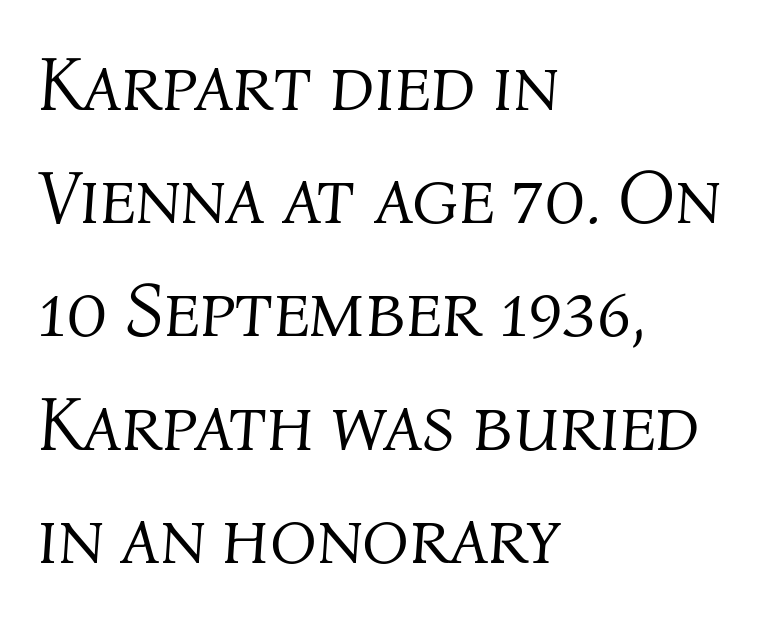
A typesetter would call this proportional, since set widths differ per character. An italicized treatment has been applied to the whole sample. Notice how descenders clear the ascenders below comfortably — that's standard leading. Weight: in the light-to-regular range. This sample uses plain, unmodified letter spacing. Notice how the passage keeps a crisp vertical edge on the left only.
